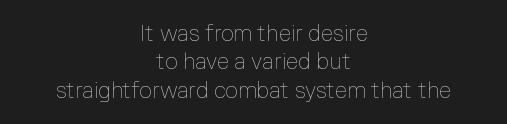
Compared with typical body copy, the letter spacing here is the same. Vertical spacing — default. Clear beneath every line of the passage. Vertical strokes here are truly vertical. Layout note: lines centered. Letters have the restrained weight of plain body copy at most.
